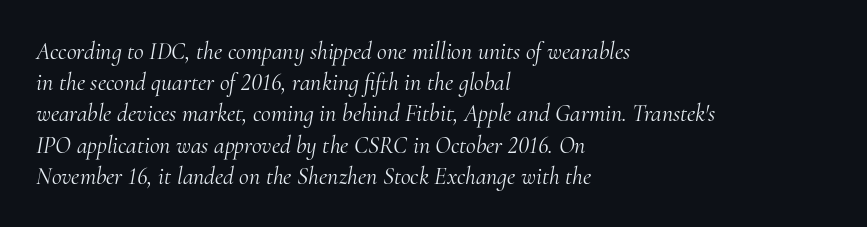
Q: Is the text bold? A: No.
Q: Is the text italic (slanted)? A: Yes, it leans right by about 10 degrees.
Q: Is the text underlined? A: No.
Q: How is the paragraph aligned? A: Left-aligned.
Q: Is the spacing between letters normal or unusually wide? A: Normal.
Q: Is the spacing between lines tight, normal or loose? A: Normal.
